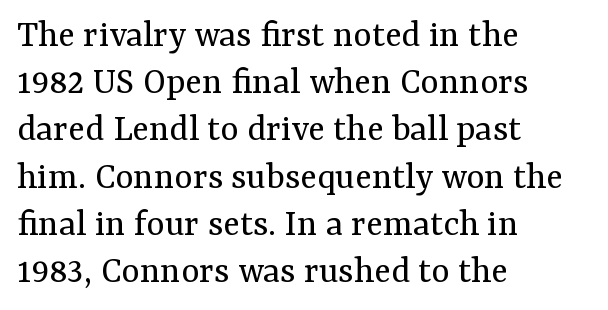
The letterforms sit shoulder to shoulder at normal distance. The typeface has the unassuming heft of standard copy or less. Lines of text with bare space underneath. The axis of the letterforms is exactly vertical. All the whitespace from short lines collects on the right. The face used here is proportionally spaced, like ordinary book or web type.
